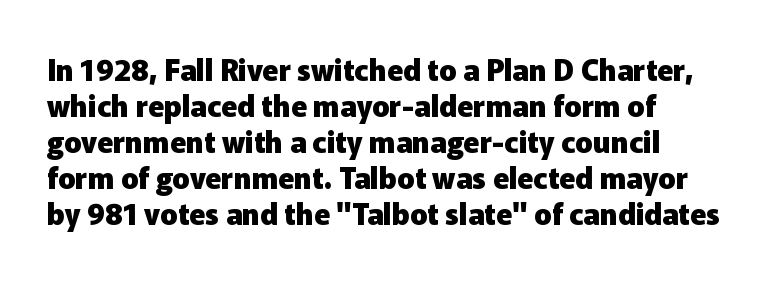
This is heavy type, rendered in bold. Observe the absence of serifs on each vertical stroke in this sample. The area under the type is left untouched. The letters stand straight up with perfectly vertical stems.
